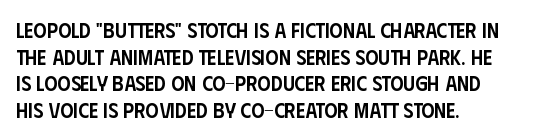
Casual observation: everything's shoved over to the left. Horizontal bands of white between lines are of average thickness. Tracking value appears to be zero — textbook default spacing. The letters stand straight up with perfectly vertical stems. Compared with an ordinary text face, these strokes are moderately heavier — a semibold. Anything drawn beneath the words? Only blank space.
